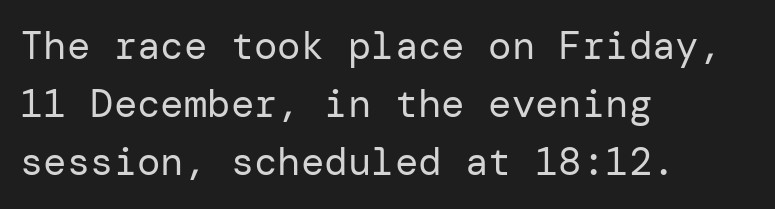
Q: Is the text bold? A: No.
Q: Is the text italic (slanted)? A: No, it is upright.
Q: Is the typeface a serif or a sans-serif typeface? A: Sans-serif.
Q: Is the text underlined? A: No.
Q: How is the paragraph aligned? A: Left-aligned.
Q: Is the spacing between letters normal or unusually wide? A: Normal.
Q: Is the spacing between lines tight, normal or loose? A: Normal.
Q: Width (condensed, normal, or wide)? A: Normal.
Q: Stroke contrast? A: Low.
Q: x-height? A: Medium.
